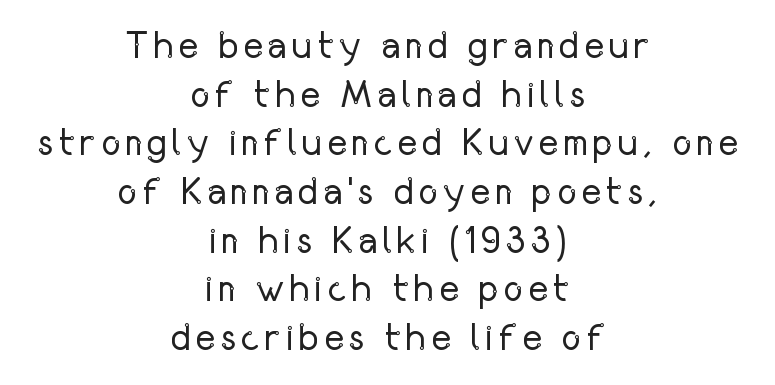
Q: Is the text bold? A: No.
Q: Is the text italic (slanted)? A: No, it is upright.
Q: Is the typeface a serif or a sans-serif typeface? A: Sans-serif.
Q: Is the text underlined? A: No.
Q: How is the paragraph aligned? A: Centered.
Q: Is the spacing between lines tight, normal or loose? A: Normal.
Q: Width (condensed, normal, or wide)? A: Condensed.
Q: Stroke contrast? A: Low.
Q: x-height? A: Medium.
Q: Monospaced? A: No.
